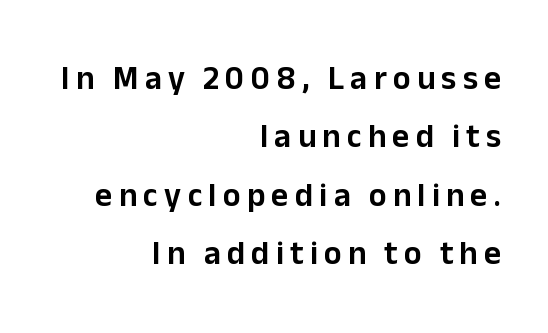
The image shows 33 px sans-serif type, upright; set right-aligned, line spacing 1.77x, not underlined; low stroke contrast and a medium x-height.
